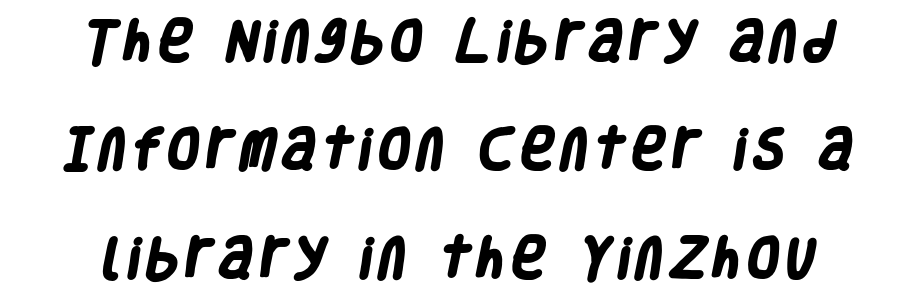
What weight is shown? A full bold with thick strokes. The rendering uses a large line-height, opening up the rows. Clear beneath every line of the passage. The type family on display is of the sans-serif kind. Note the varied advance widths — an 'i' is clearly narrower than an 'm'.
